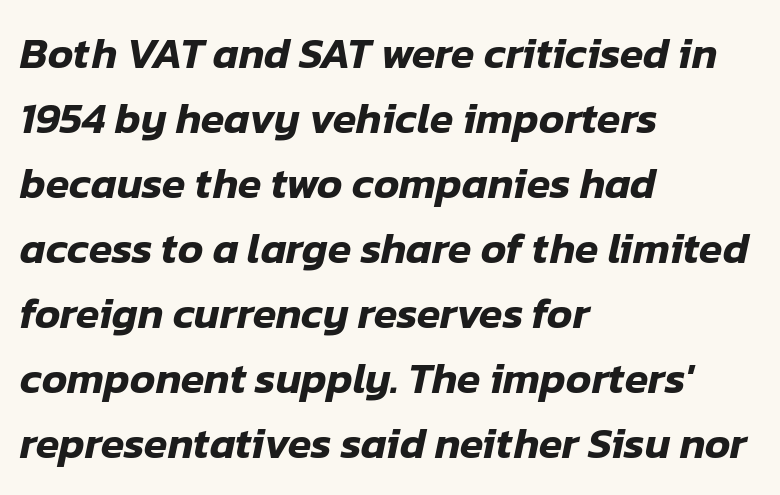
{"italic": "yes", "lean": "right", "slant_degrees": 12, "width": "normal", "stroke_contrast": "low", "x_height": "medium", "monospaced": "no", "underline": "no", "align": "left", "line_spacing": "normal", "line_spacing_ratio": 1.51, "letter_spacing": "normal", "letter_spacing_em": 0.0, "glyph_px": 43}
